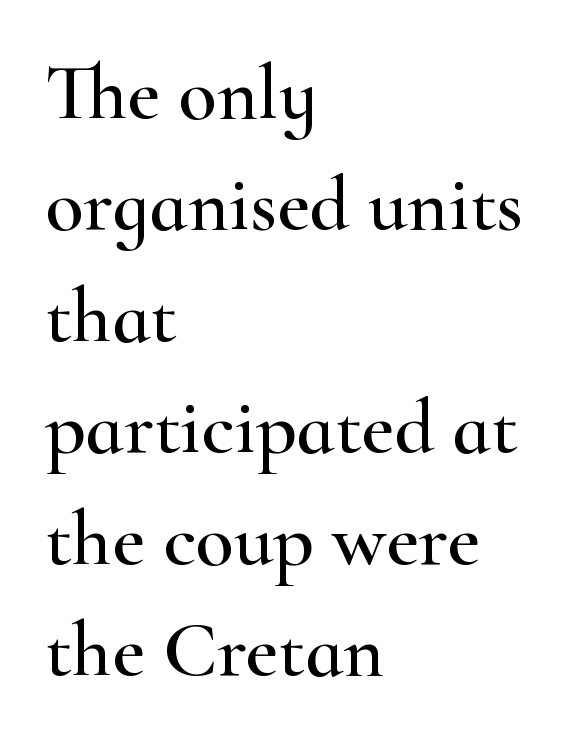
The image shows 79 px wide serif type, upright; set left-aligned, normal line spacing (1.41x), normal letter spacing, not underlined; high stroke contrast and a small x-height.
